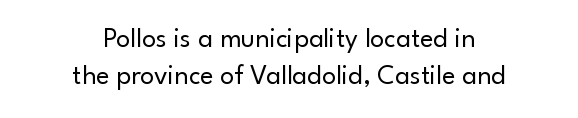
Upright lettering throughout. These lines are rendered in a variable-pitch font. To sum up the face: it is a sans, with no serifs. Vertically, the passage feels balanced, rows spaced as you'd expect.
